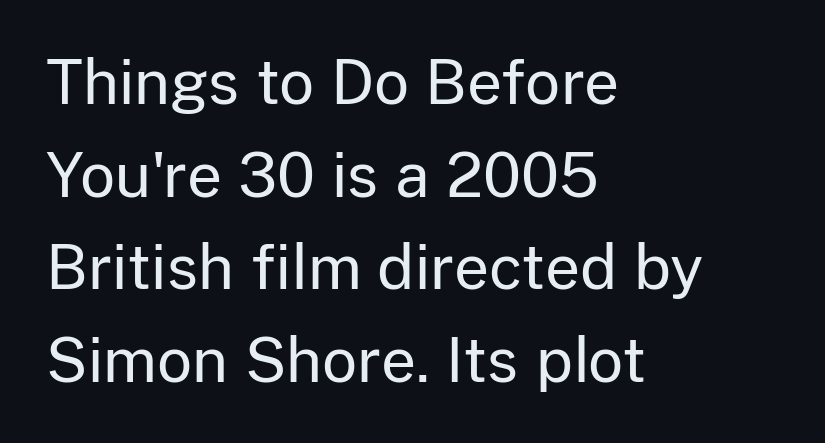
Type style note: lacks serifs. Do the characters align in a grid? No, the font is proportional. Weight: in the light-to-regular range. What stands out about the letter spacing? Nothing — it is the standard amount.
